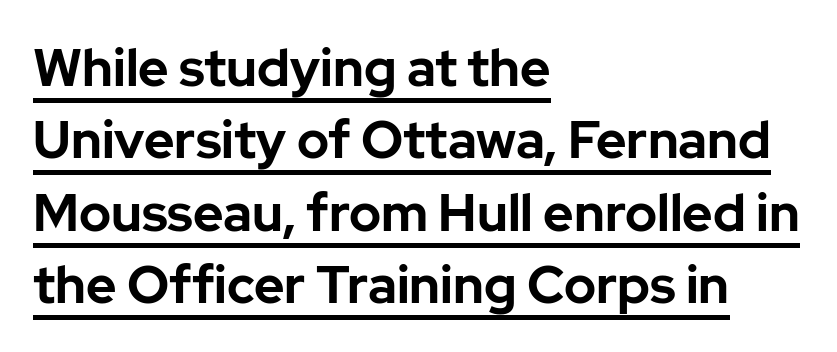
The rendering uses natural spacing where letterforms have individual widths. Letterform terminals end flat and unadorned throughout the passage. When letters stand straight like this, we call the style roman or upright. The lettering is marked with a stroke running underneath it. Heft: maximum for text — a bold.
